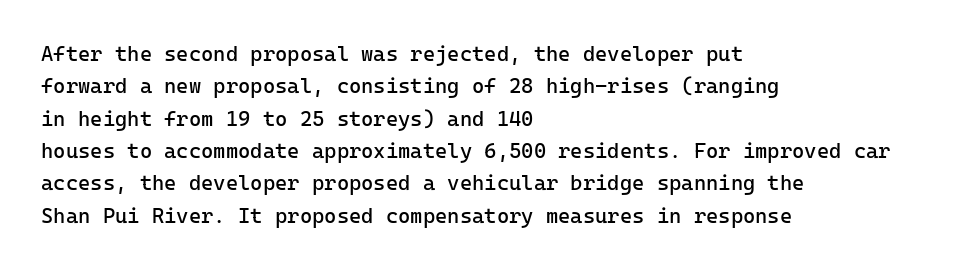
Words float on clear page, feet unadorned. Letters have the restrained weight of plain body copy at most. Horizontal alignment here is leftward, the default for most running prose. Whoever set this chose a conventional vertical rhythm. This sample uses an upright cut, with every glyph sitting square on the baseline.
